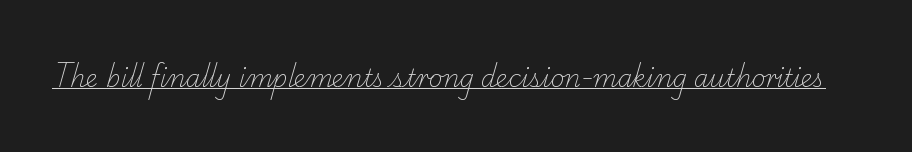
The image shows 24 px text type; set normal letter spacing, underlined.
